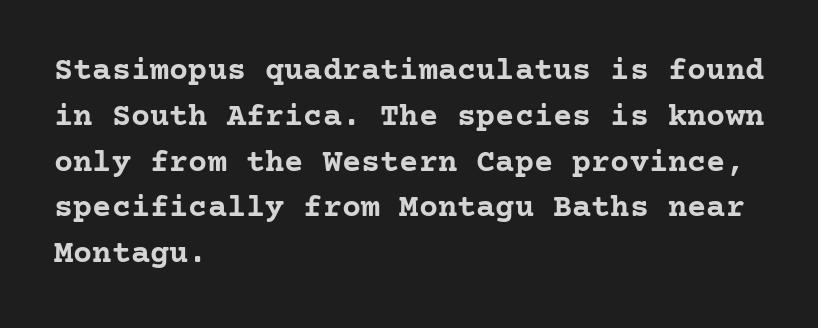
The image shows 32 px semibold serif type, upright; set left-aligned, normal line spacing (1.43x), normal letter spacing, not underlined; low stroke contrast and a medium x-height.
